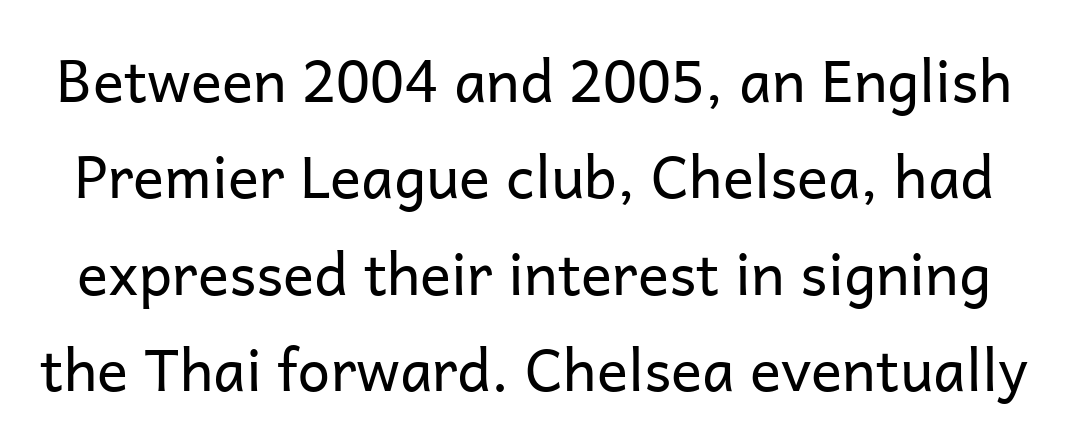
The image shows 58 px regular-weight sans-serif type, upright; set normal line spacing (1.66x), normal letter spacing, not underlined; low stroke contrast and a medium x-height.
